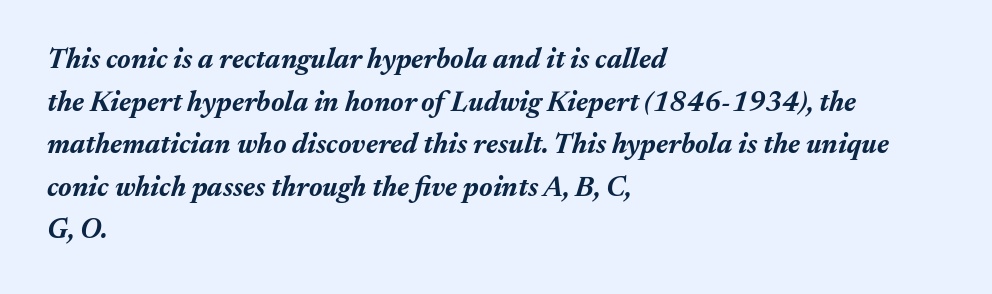
Alignment: flush left. Descenders hang freely into open space. The line-height multiplier appears to be the usual default. The letters are slanted; this is an italic face. A full-strength bold gives these letters their thick strokes. The passage shown is typed in a proportional face where columns would drift.
